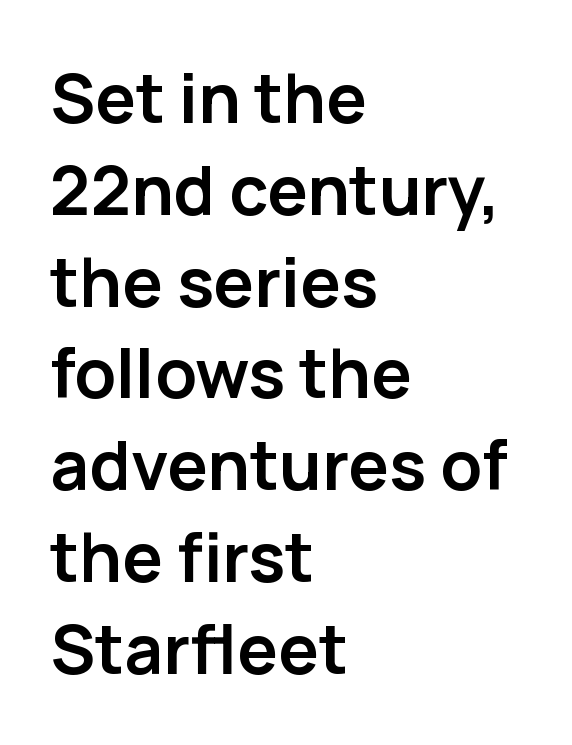
This sample uses an upright cut, with every glyph sitting square on the baseline. Descenders are the only things crossing below the line. Nothing sits at the stroke ends, so this counts as sans-serif. The typesetting leans heavy: a genuine bold. These lines are set flush left with a ragged right edge. Normally led — the rows are evenly, conventionally spaced.
